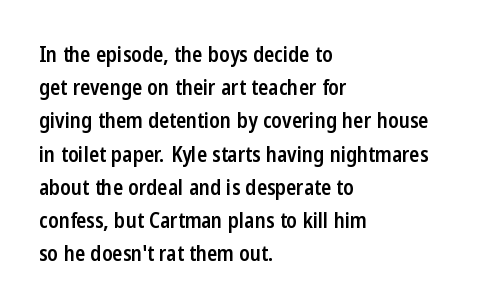
{"italic": "no", "bold": "semi", "underline": "no", "align": "left", "line_spacing": "normal", "line_spacing_ratio": 1.58, "letter_spacing": "normal", "letter_spacing_em": 0.0, "glyph_px": 21}
